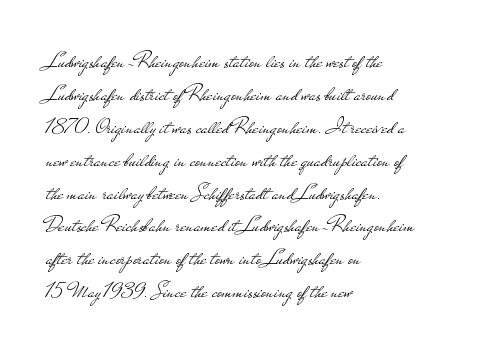
{"bold": "no", "underline": "no", "align": "left", "line_spacing": "normal", "line_spacing_ratio": 1.43, "letter_spacing": "normal", "letter_spacing_em": 0.0, "glyph_px": 23}
